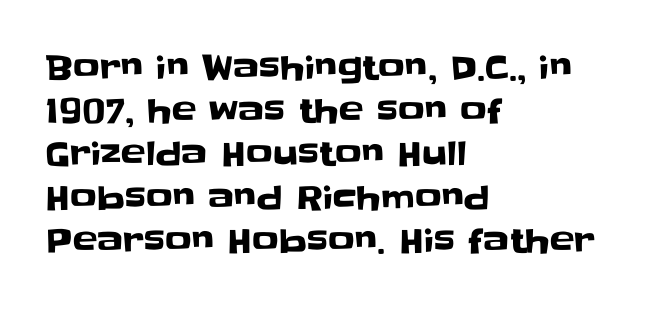
Unmarked baselines from the first word to the last. The rag falls on the right side of this text block. Standard letterfit; no display-style spreading of the glyphs. Look at the bottom of the vertical strokes: they stop flat, with no serifs. Spacing verdict: proportional, widths tailored to each character.
